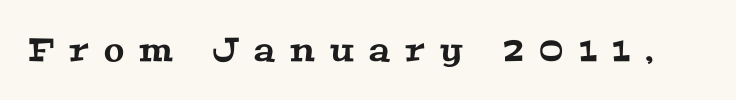
Q: Is the typeface a serif or a sans-serif typeface? A: Serif.
Q: Is the text underlined? A: No.
Q: Is the spacing between letters normal or unusually wide? A: Unusually wide.
Q: Width (condensed, normal, or wide)? A: Wide.
Q: Stroke contrast? A: Medium.
Q: x-height? A: Medium.
Q: Monospaced? A: No.
